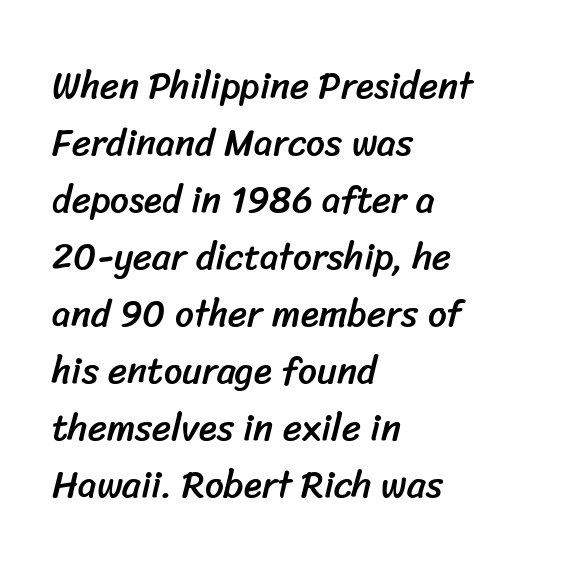
The image shows 37 px sans-serif type; set left-aligned, normal line spacing (1.54x), normal letter spacing, not underlined; low stroke contrast and a medium x-height.
